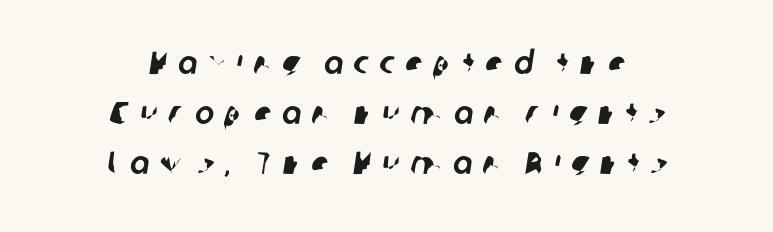
The image shows 32 px sans-serif type; set centered, normal line spacing (1.57x), unusually wide letter spacing (+0.33 em), not underlined; low stroke contrast and a medium x-height.
